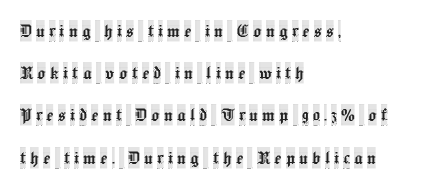
The image shows 21 px text type, upright; set left-aligned, loose line spacing (2.01x), unusually wide letter spacing (+0.2 em), not underlined.
